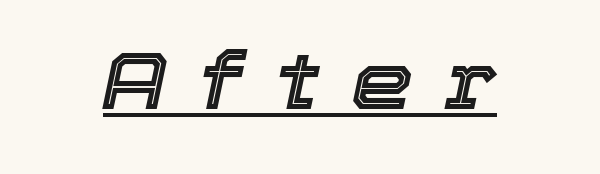
The image shows 79 px text type, italic (leaning right); set unusually wide letter spacing (+0.39 em), underlined; a medium x-height.
